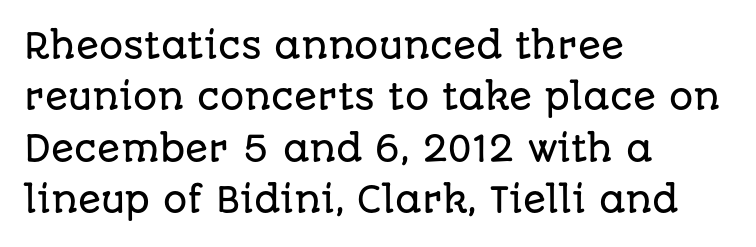
Q: Is the text italic (slanted)? A: No, it is upright.
Q: Is the typeface a serif or a sans-serif typeface? A: Sans-serif.
Q: Is the text underlined? A: No.
Q: How is the paragraph aligned? A: Left-aligned.
Q: Is the spacing between letters normal or unusually wide? A: Normal.
Q: Is the spacing between lines tight, normal or loose? A: Normal.
Q: Width (condensed, normal, or wide)? A: Normal.
Q: Stroke contrast? A: Low.
Q: x-height? A: Large.
Q: Monospaced? A: No.
